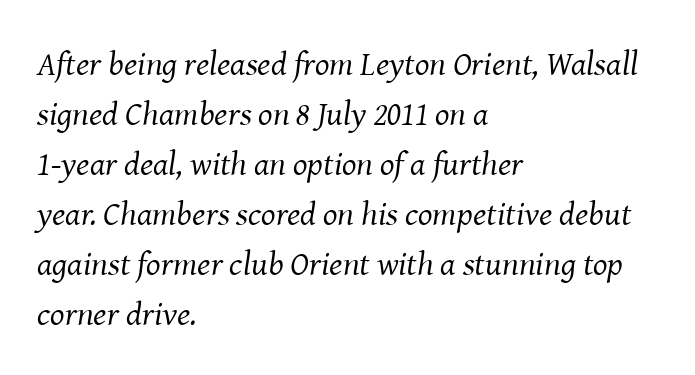
{"serif": "yes", "italic": "yes", "lean": "right", "slant_degrees": 8, "bold": "no", "weight": "regular", "width": "normal", "stroke_contrast": "medium", "x_height": "medium", "monospaced": "no", "underline": "no", "align": "left", "line_spacing": "normal", "line_spacing_ratio": 1.47, "letter_spacing": "normal", "letter_spacing_em": 0.0, "glyph_px": 34}
